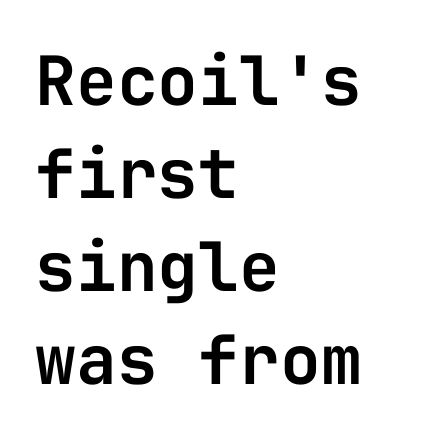
Q: Is the text italic (slanted)? A: No, it is upright.
Q: Is the typeface a serif or a sans-serif typeface? A: Sans-serif.
Q: Is the text underlined? A: No.
Q: How is the paragraph aligned? A: Left-aligned.
Q: Is the spacing between letters normal or unusually wide? A: Normal.
Q: Is the spacing between lines tight, normal or loose? A: Normal.
Q: Width (condensed, normal, or wide)? A: Normal.
Q: Stroke contrast? A: Low.
Q: x-height? A: Medium.
Q: Monospaced? A: Yes.
